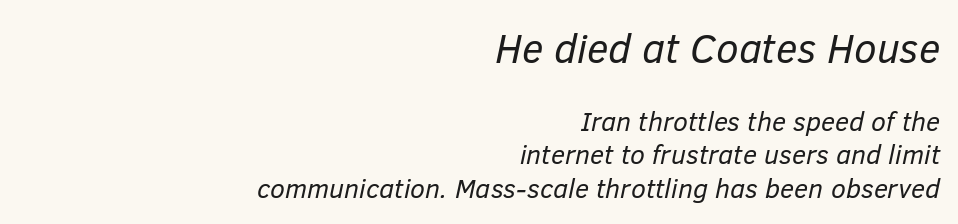
Here the designer chose a conventional face with non-uniform glyph widths. The upper block of text is set noticeably larger than the block beneath it. A student would call this right alignment; a typographer would say flush right, rag left. Heft: none added — not bold.
